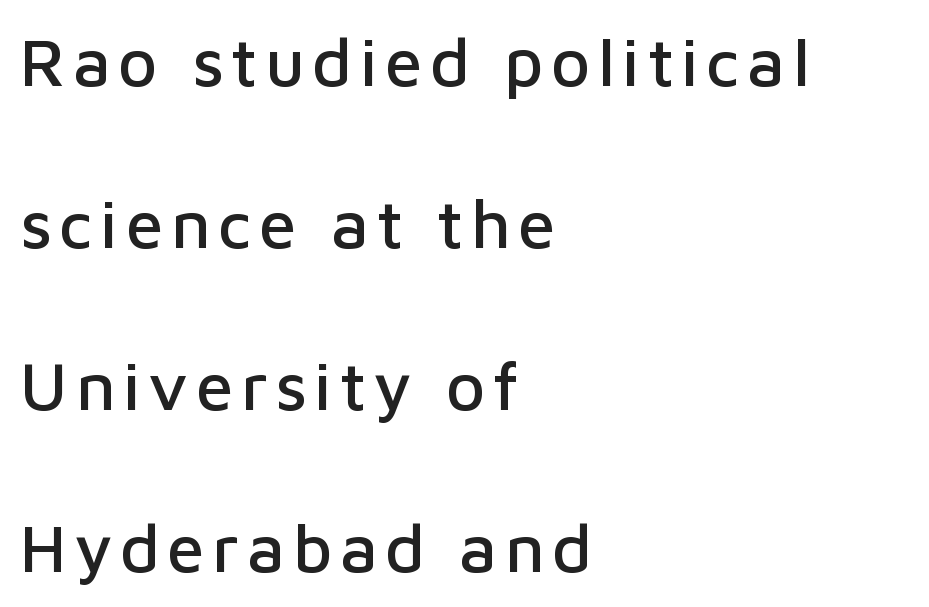
{"serif": "no", "italic": "no", "width": "normal", "stroke_contrast": "low", "x_height": "medium", "monospaced": "no", "underline": "no", "align": "left", "line_spacing": "loose", "line_spacing_ratio": 2.38, "glyph_px": 68}
